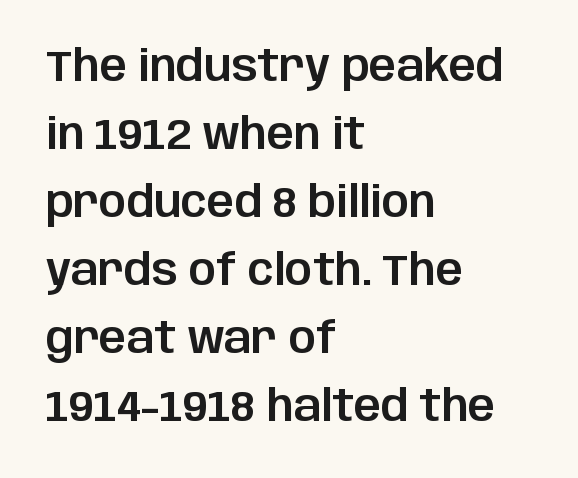
The designer went with a sans here, leaving each stem footless. Here the designer chose a conventional face with non-uniform glyph widths. Successive baselines arrive at the customary interval. Decoration check: the copy has no underline.
